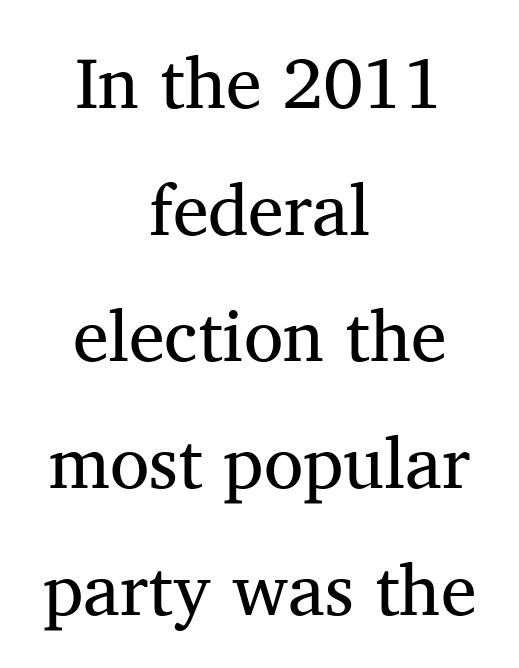
Examine the stroke ends and you'll spot serifs. On a weight scale, this lands at 450 or below. The face used here is rendered with its standard letterfit. Descenders are the only things crossing below the line. The paragraph has two soft edges and a firm central axis. You could not count columns in this text — the font is proportionally spaced.
